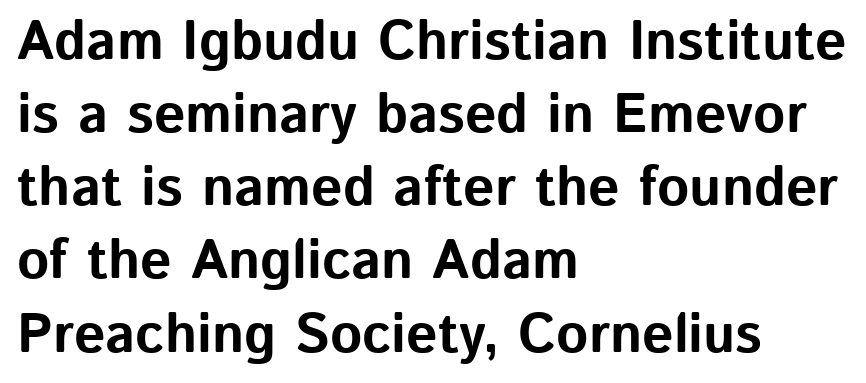
Q: Is the text bold? A: Yes.
Q: Is the text italic (slanted)? A: No, it is upright.
Q: Is the typeface a serif or a sans-serif typeface? A: Sans-serif.
Q: Is the text underlined? A: No.
Q: How is the paragraph aligned? A: Left-aligned.
Q: Is the spacing between letters normal or unusually wide? A: Normal.
Q: Is the spacing between lines tight, normal or loose? A: Normal.
Q: Width (condensed, normal, or wide)? A: Normal.
Q: Stroke contrast? A: Low.
Q: x-height? A: Medium.
Q: Monospaced? A: No.
